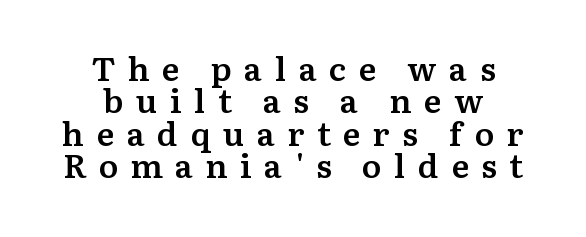
A typesetter would call this heavily tracked-out type. The glyphs have the mass of a demibold cut, below bold. Serifs: yes, visible at the terminals of the letterforms. The rag falls on both sides of this text block equally. The glyphs are unaccompanied by any horizontal stroke below them.
